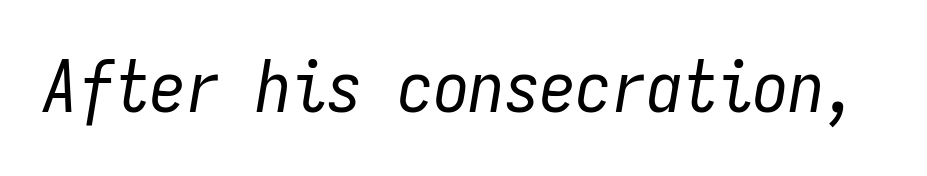
The zone under the glyphs is completely vacant. How are the letters spaced? Ordinarily, with no added tracking. The font is comparable to plain body text, perhaps lighter. You can tell it's italic because the verticals aren't actually vertical. The passage shown is typed in a monospace face where columns stay perfectly aligned.
